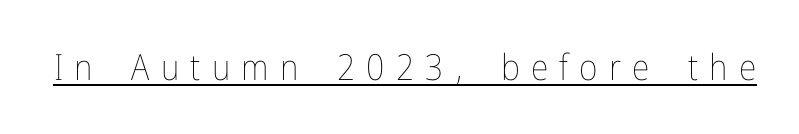
The image shows 36 px thin, condensed type, upright; set unusually wide letter spacing (+0.31 em), underlined; low stroke contrast and a medium x-height.
